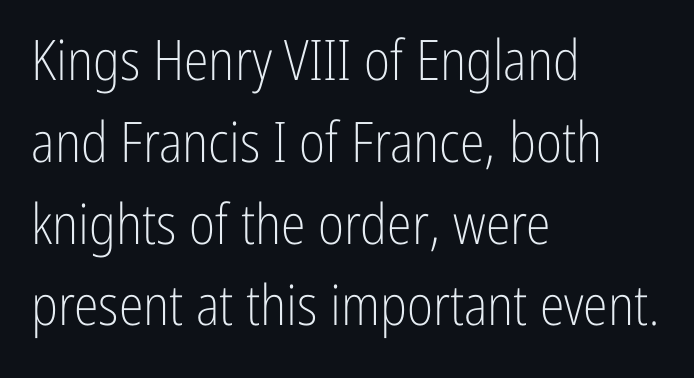
The zone under the glyphs is completely vacant. The face used here is proportionally spaced, like ordinary book or web type. The lines sit at an ordinary, default distance from one another. Serif or sans? Sans — the stroke terminals are bare. The lines in this sample share a left origin and differ only in where they stop. Posture: vertical.
